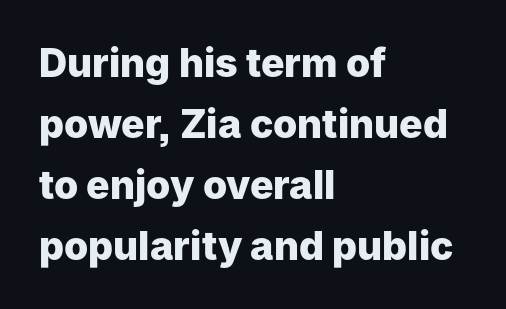
Each glyph is drawn with heavy, bold strokes. Think of a printed novel: that variable character pitch is what you see here. Compared with typical paragraphs, the rows here are spaced about the same. Letters rest on an invisible, unmarked baseline.
